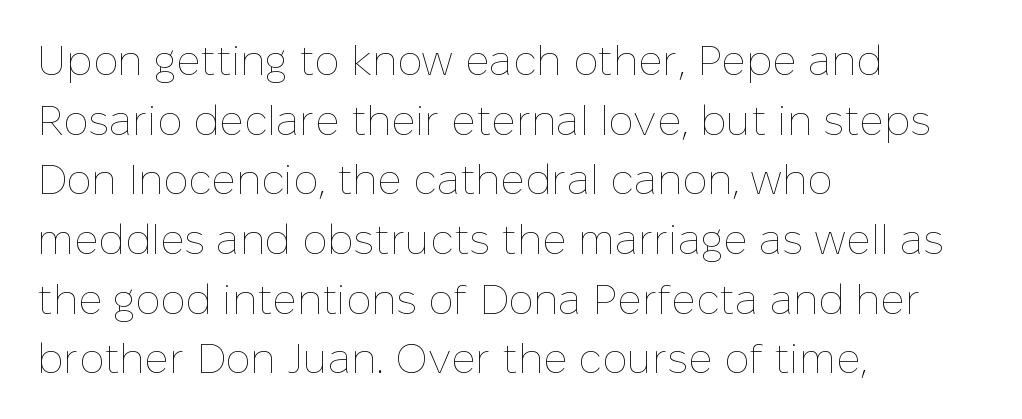
The image shows 42 px thin type, upright; set left-aligned, normal line spacing (1.42x), normal letter spacing, not underlined; low stroke contrast and a medium x-height.
